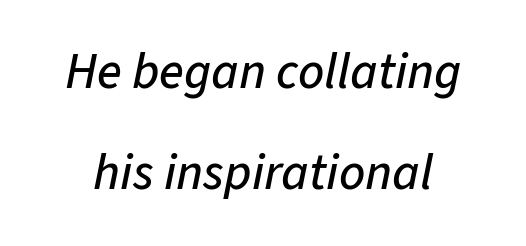
These lines are rendered in a variable-pitch font. Spacing between characters is what you'd get straight out of the box. In terms of posture, this sample is oblique. Horizontal bands of white between lines are thick stripes.
